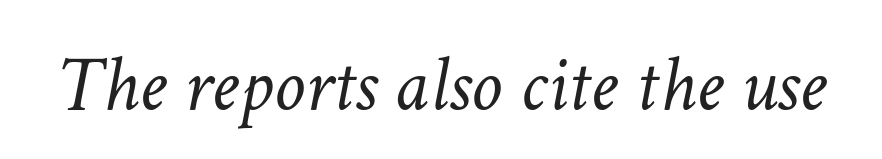
{"italic": "yes", "lean": "right", "slant_degrees": 11, "bold": "no", "weight": "light", "width": "normal", "stroke_contrast": "low", "x_height": "medium", "monospaced": "no", "underline": "no", "letter_spacing": "normal", "letter_spacing_em": 0.0, "glyph_px": 79}
